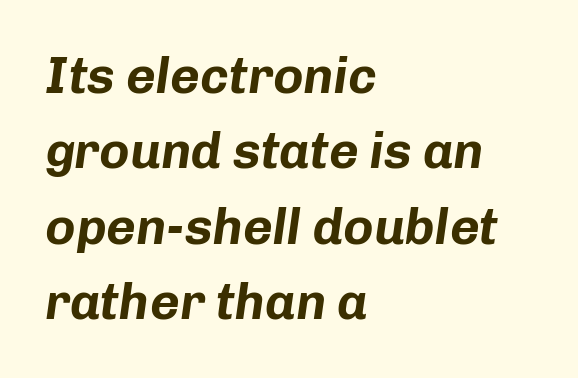
{"italic": "yes", "lean": "right", "slant_degrees": 8, "bold": "yes", "weight": "bold", "width": "normal", "stroke_contrast": "low", "x_height": "medium", "monospaced": "no", "underline": "no", "align": "left", "line_spacing": "normal", "line_spacing_ratio": 1.48, "letter_spacing": "normal", "letter_spacing_em": 0.0, "glyph_px": 51}
